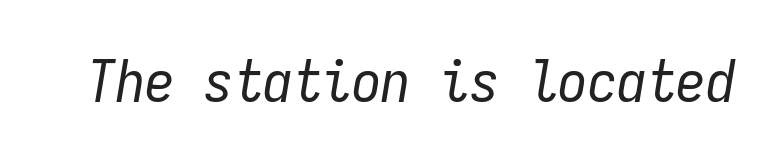
The image shows 59 px regular-weight, condensed type, italic (leaning right), monospaced; set normal letter spacing, not underlined; low stroke contrast and a medium x-height.
